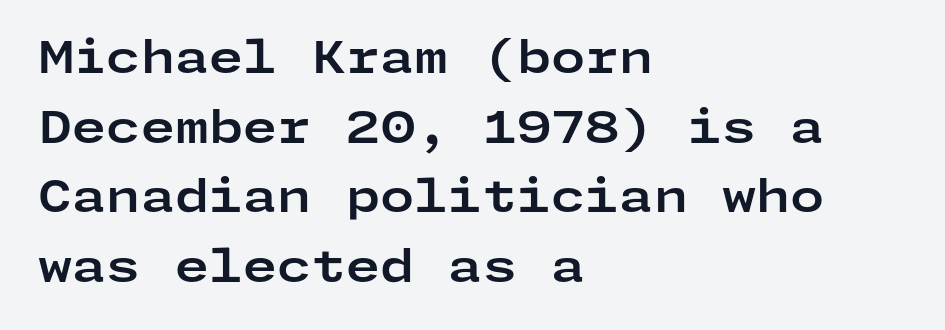
{"serif": "no", "italic": "no", "bold": "yes", "weight": "bold", "width": "wide", "stroke_contrast": "low", "x_height": "medium", "underline": "no", "align": "left", "line_spacing": "normal", "line_spacing_ratio": 1.58, "letter_spacing": "normal", "letter_spacing_em": 0.0, "glyph_px": 44}
